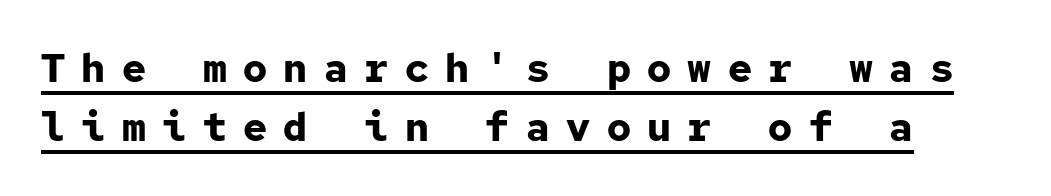
The image shows 40 px bold sans-serif type, upright, monospaced; set normal line spacing (1.48x), unusually wide letter spacing (+0.41 em), underlined; low stroke contrast and a medium x-height.
